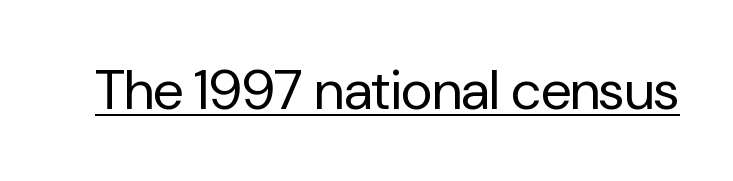
{"serif": "no", "italic": "no", "bold": "no", "weight": "regular", "width": "normal", "stroke_contrast": "low", "x_height": "medium", "monospaced": "no", "underline": "yes", "letter_spacing": "normal", "letter_spacing_em": 0.0, "glyph_px": 55}
